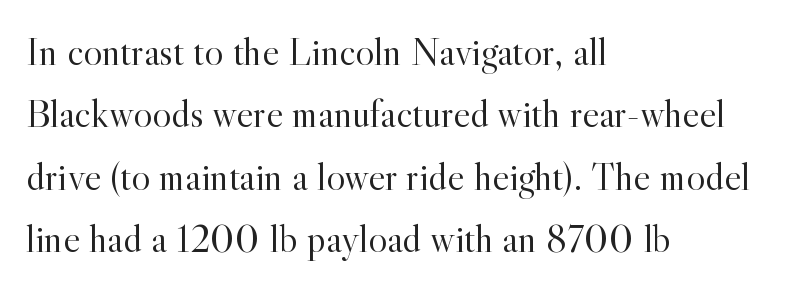
{"serif": "yes", "italic": "no", "bold": "no", "weight": "light", "width": "normal", "x_height": "small", "monospaced": "no", "underline": "no", "align": "left", "line_spacing": "normal", "line_spacing_ratio": 1.56, "letter_spacing": "normal", "letter_spacing_em": 0.0, "glyph_px": 40}
